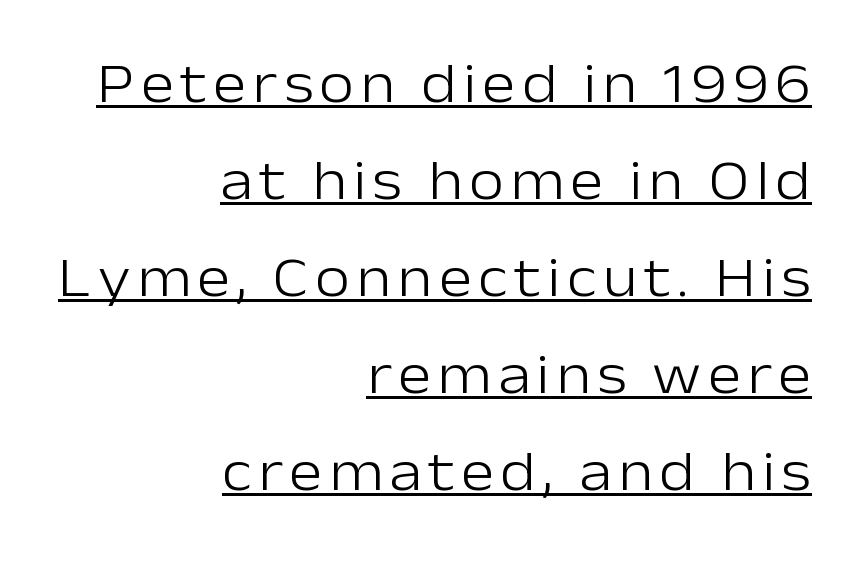
Q: Is the text bold? A: No.
Q: Is the text italic (slanted)? A: No, it is upright.
Q: Is the typeface a serif or a sans-serif typeface? A: Sans-serif.
Q: Is the text underlined? A: Yes.
Q: How is the paragraph aligned? A: Right-aligned.
Q: Is the spacing between lines tight, normal or loose? A: Normal.
Q: Width (condensed, normal, or wide)? A: Normal.
Q: Stroke contrast? A: Low.
Q: x-height? A: Medium.
Q: Monospaced? A: No.
